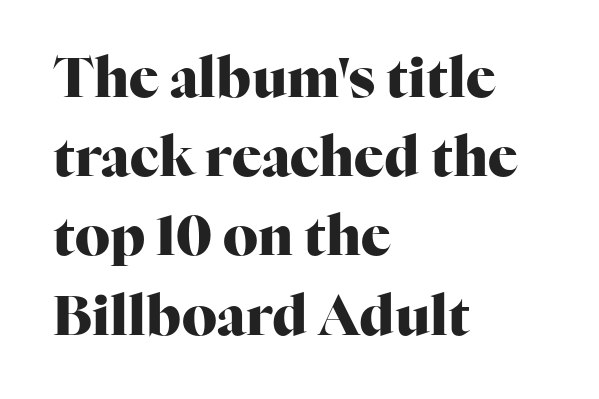
The image shows 55 px heavy serif type, upright; set left-aligned, normal line spacing (1.44x), normal letter spacing, not underlined; high stroke contrast and a medium x-height.
